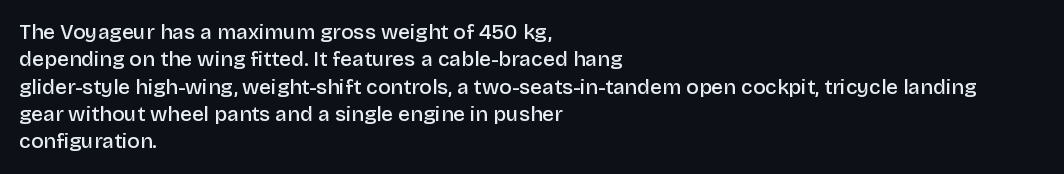
Line beginnings align vertically; line endings do not. Weight: semibold (demi). Tracking here is standard; glyphs follow each other at the usual distance. If you drew a line through each stem, it would be perfectly vertical. Has an underline been added? It has not.
